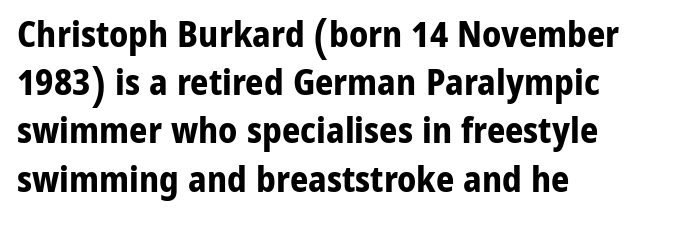
Q: Is the text bold? A: Yes.
Q: Is the text italic (slanted)? A: No, it is upright.
Q: Is the typeface a serif or a sans-serif typeface? A: Sans-serif.
Q: Is the text underlined? A: No.
Q: How is the paragraph aligned? A: Left-aligned.
Q: Is the spacing between letters normal or unusually wide? A: Normal.
Q: Is the spacing between lines tight, normal or loose? A: Normal.
Q: Width (condensed, normal, or wide)? A: Normal.
Q: Stroke contrast? A: Low.
Q: x-height? A: Medium.
Q: Monospaced? A: No.
